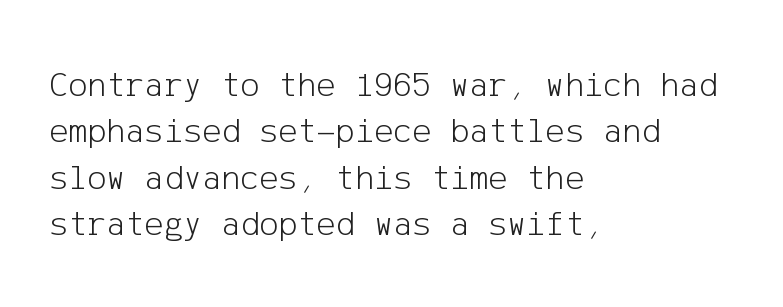
Q: Is the text bold? A: No.
Q: Is the text italic (slanted)? A: No, it is upright.
Q: Is the typeface a serif or a sans-serif typeface? A: Sans-serif.
Q: Is the text underlined? A: No.
Q: How is the paragraph aligned? A: Left-aligned.
Q: Is the spacing between letters normal or unusually wide? A: Normal.
Q: Is the spacing between lines tight, normal or loose? A: Normal.
Q: Width (condensed, normal, or wide)? A: Normal.
Q: Stroke contrast? A: Low.
Q: x-height? A: Medium.
